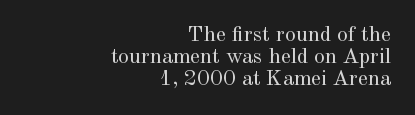
Q: Is the text bold? A: No.
Q: Is the text italic (slanted)? A: No, it is upright.
Q: Is the text underlined? A: No.
Q: How is the paragraph aligned? A: Right-aligned.
Q: Is the spacing between letters normal or unusually wide? A: Normal.
Q: Is the spacing between lines tight, normal or loose? A: Tight.
